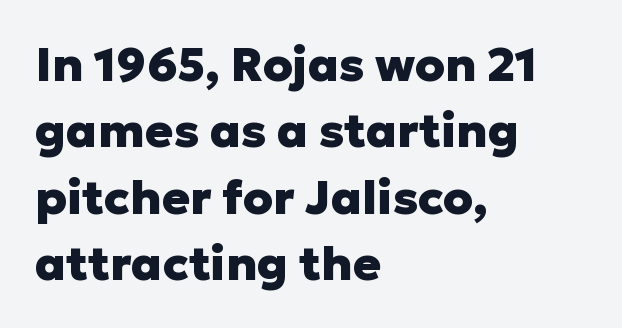
{"serif": "no", "italic": "no", "bold": "yes", "weight": "heavy", "width": "normal", "stroke_contrast": "low", "x_height": "medium", "monospaced": "no", "underline": "no", "align": "left", "line_spacing": "normal", "line_spacing_ratio": 1.41, "letter_spacing": "normal", "letter_spacing_em": 0.0, "glyph_px": 47}
